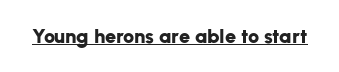
The image shows 20 px bold type, upright; set normal letter spacing, underlined.
